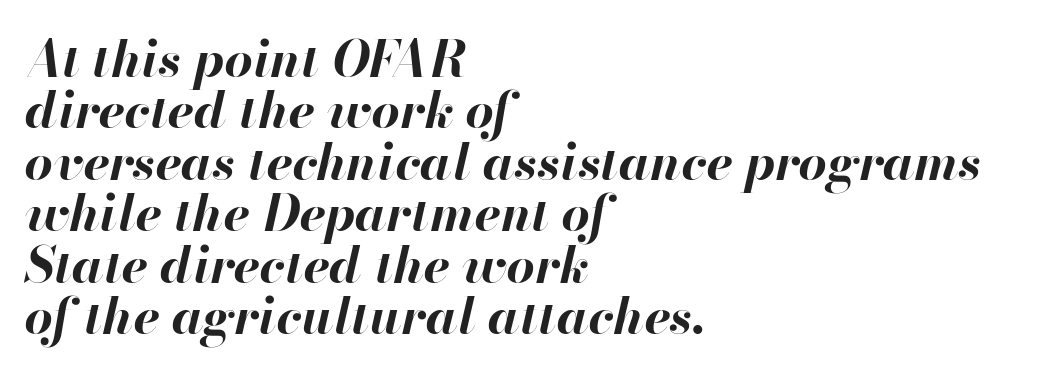
{"italic": "yes", "lean": "right", "slant_degrees": 13, "bold": "yes", "weight": "bold", "width": "normal", "stroke_contrast": "high", "x_height": "small", "monospaced": "no", "underline": "no", "align": "left", "line_spacing": "tight", "line_spacing_ratio": 1.03, "letter_spacing": "normal", "letter_spacing_em": 0.0, "glyph_px": 50}
